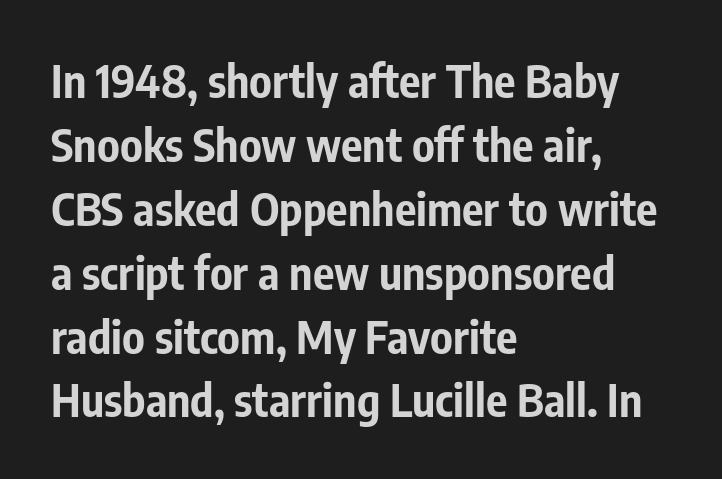
Its strokes are broad and dark, the hallmark of bold type. The strip under each line holds only bare page. Baseline-to-baseline distance is the conventional proportion of letter height. Every character sits straight up, as roman type does.
